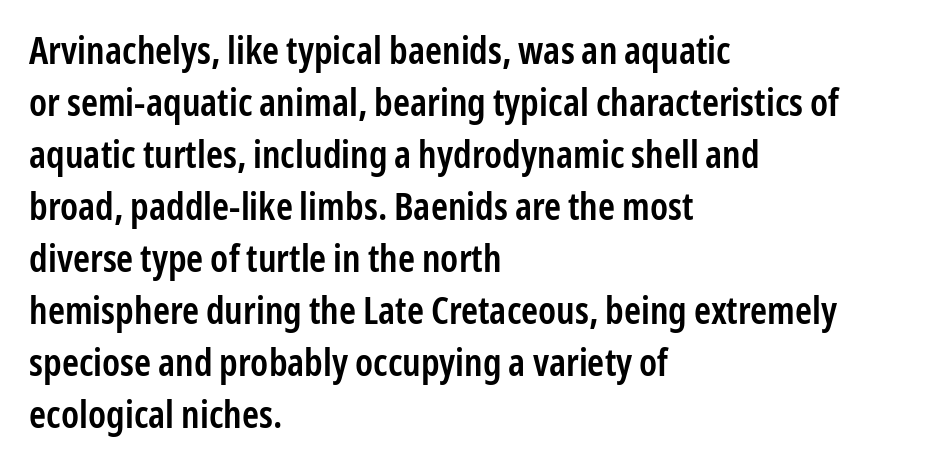
Q: Is the text bold? A: Semi-bold.
Q: Is the text italic (slanted)? A: No, it is upright.
Q: Is the typeface a serif or a sans-serif typeface? A: Sans-serif.
Q: Is the text underlined? A: No.
Q: How is the paragraph aligned? A: Left-aligned.
Q: Is the spacing between letters normal or unusually wide? A: Normal.
Q: Is the spacing between lines tight, normal or loose? A: Normal.
Q: Width (condensed, normal, or wide)? A: Condensed.
Q: Stroke contrast? A: Low.
Q: x-height? A: Medium.
Q: Monospaced? A: No.
